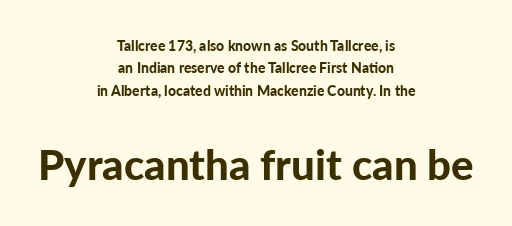
The designer left line spacing at the default. Think of a printed novel: that variable character pitch is what you see here. The characters display no serif detailing; their extremities are plain. Every stem runs plumb, perpendicular to the baseline. Does the bottom block carry the larger type? Yes, it does.
